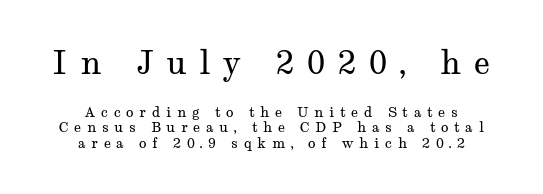
{"serif": "yes", "italic": "no", "bold": "no", "weight": "regular", "width": "wide", "stroke_contrast": "medium", "x_height": "medium", "monospaced": "no", "underline": "no", "align": "center", "line_spacing": "tight", "line_spacing_ratio": 1.1, "letter_spacing": "wide", "letter_spacing_em": 0.4, "larger_block": "first", "size_ratio": 2.29, "glyph_px": 32}
